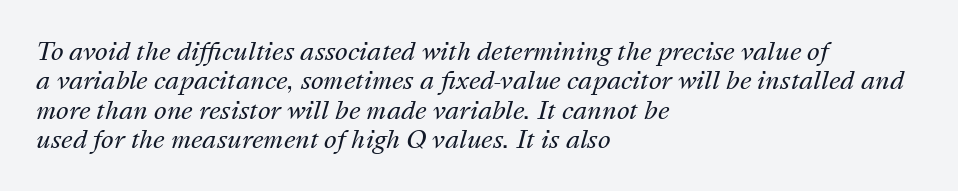
The image shows 24 px text type, italic (leaning right); set left-aligned, line spacing 1.22x, normal letter spacing, not underlined.
